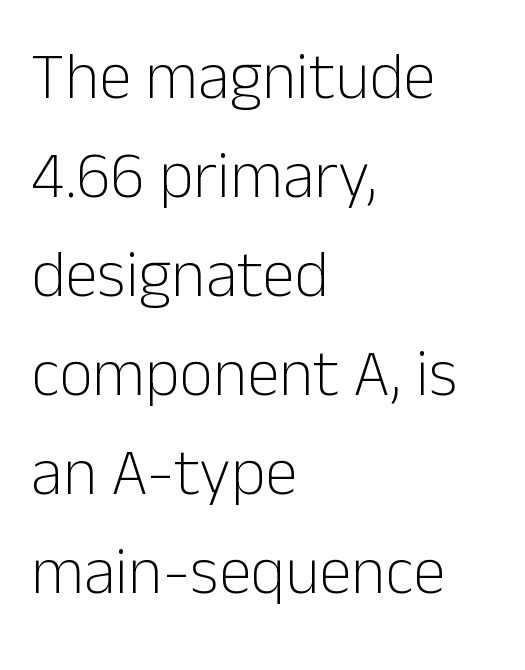
The image shows 66 px light sans-serif type, upright; set left-aligned, normal line spacing (1.5x), normal letter spacing, not underlined; low stroke contrast and a medium x-height.
